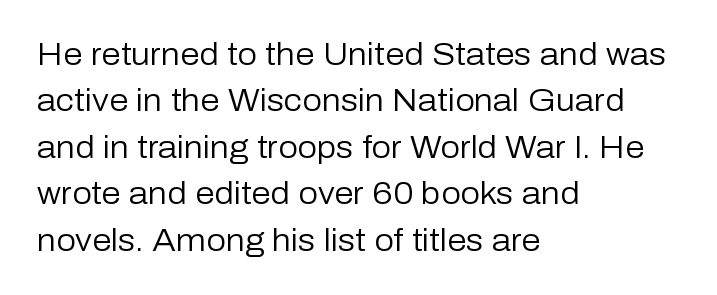
Characters remain perfectly vertical along every line. Default kerning and tracking; the words read as compact shapes. Vertically, the passage feels balanced, rows spaced as you'd expect. This sample uses a sans-serif face.
